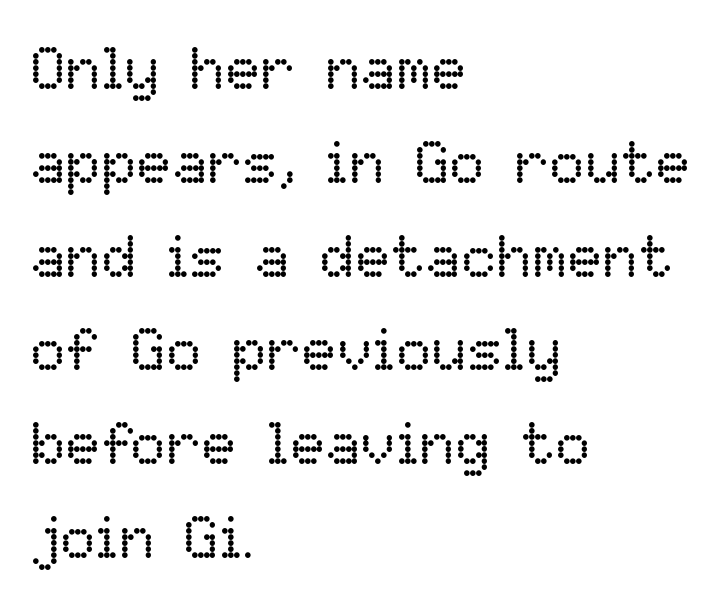
Do the letters lean? They stand straight. The glyphs are unaccompanied by any horizontal stroke below them. Compared with a typical body face, this is equally light or lighter still. The face used here is proportionally spaced, like ordinary book or web type. Does the leading feel generous? No, just average.
